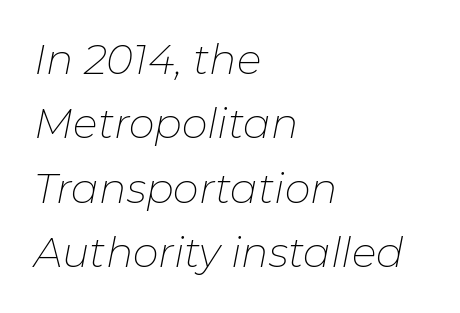
{"italic": "yes", "lean": "right", "slant_degrees": 11, "bold": "no", "weight": "thin", "width": "normal", "stroke_contrast": "low", "x_height": "medium", "monospaced": "no", "underline": "no", "align": "left", "line_spacing": "normal", "line_spacing_ratio": 1.57, "letter_spacing": "normal", "letter_spacing_em": 0.0, "glyph_px": 41}
